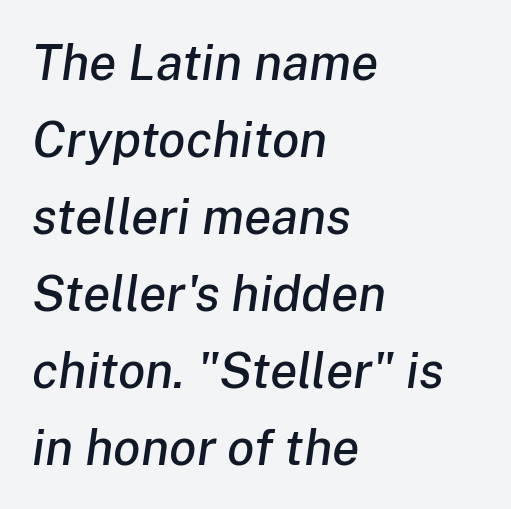
{"italic": "yes", "lean": "right", "slant_degrees": 8, "width": "normal", "stroke_contrast": "low", "x_height": "medium", "monospaced": "no", "underline": "no", "align": "left", "line_spacing": "normal", "line_spacing_ratio": 1.54, "letter_spacing": "normal", "letter_spacing_em": 0.0, "glyph_px": 50}
